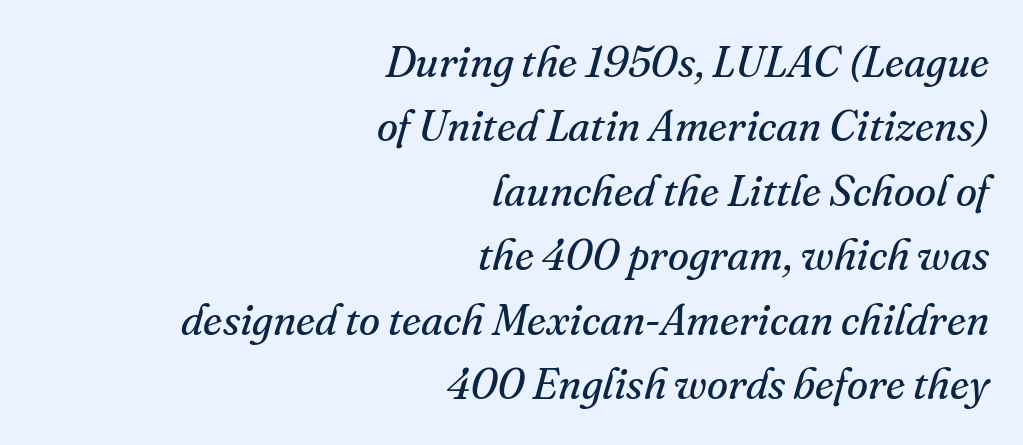
The image shows 43 px regular-weight serif type, italic (leaning right); set right-aligned, normal line spacing (1.5x), normal letter spacing, not underlined; medium stroke contrast and a small x-height.
